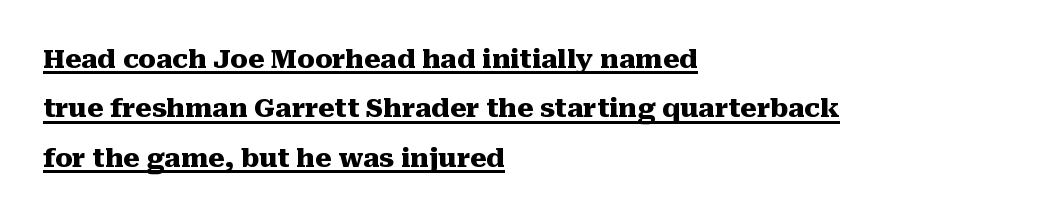
{"italic": "no", "bold": "yes", "underline": "yes", "align": "left", "line_spacing": "loose", "line_spacing_ratio": 1.9, "letter_spacing": "normal", "letter_spacing_em": 0.0, "glyph_px": 26}
